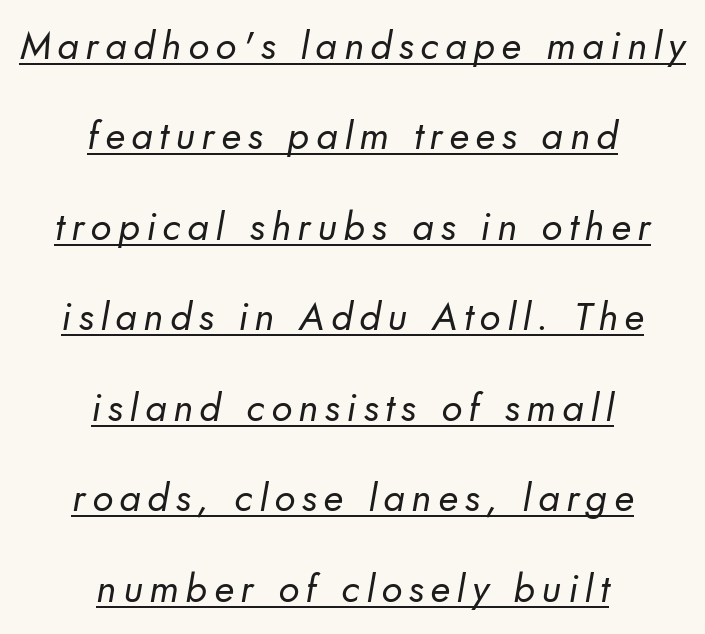
What kind of face is this? One without serifs — a sans. The space between consecutive lines is lavish. The letters advance in unequal steps, a hallmark of proportional type. The face used here appears with an underline applied.
